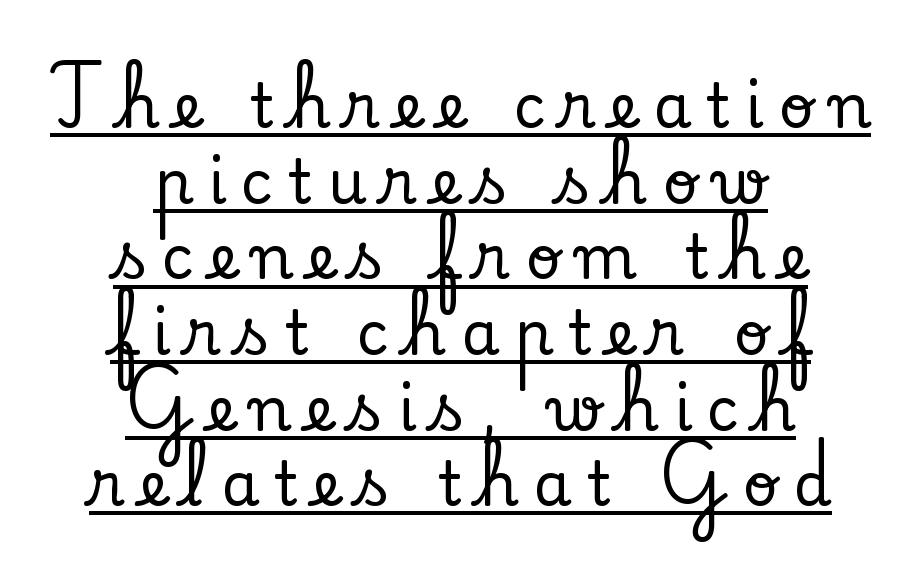
The image shows 61 px serif type, upright; set centered, line spacing 1.24x, unusually wide letter spacing (+0.25 em), underlined; low stroke contrast and a small x-height.
